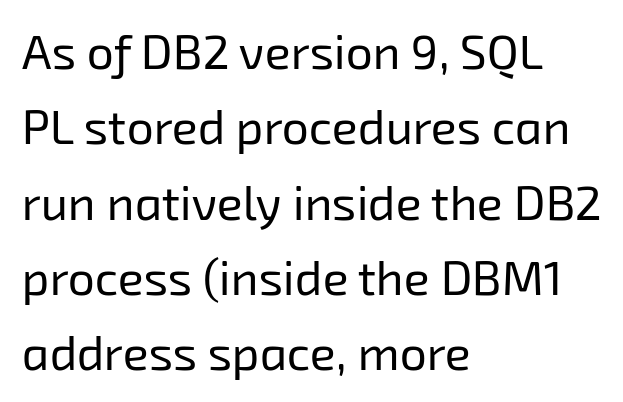
The image shows 48 px regular-weight sans-serif type; set left-aligned, normal line spacing (1.57x), normal letter spacing, not underlined; low stroke contrast and a medium x-height.
